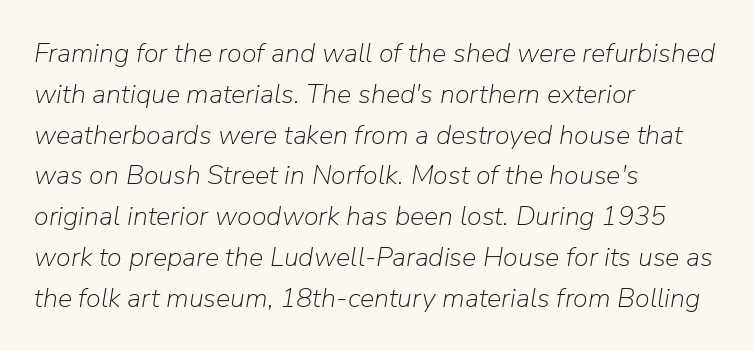
On a weight scale, this lands at 450 or below. There is no visible air inserted between adjacent glyphs. Descenders hang freely into open space. Compared with ordinary roman type, these characters are visibly tilted. Which margin do the lines hug? The left one — the right edge is uneven.
